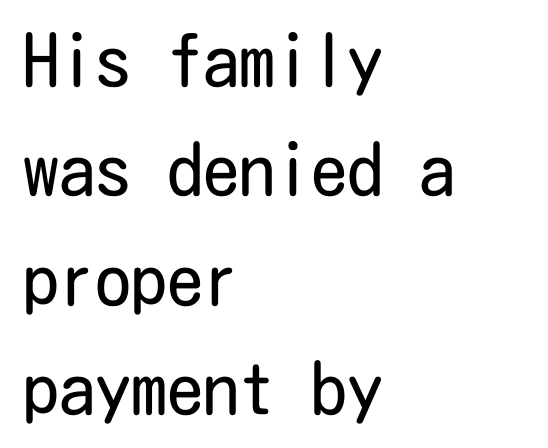
{"serif": "no", "italic": "no", "bold": "no", "weight": "regular", "width": "condensed", "stroke_contrast": "low", "x_height": "medium", "underline": "no", "align": "left", "line_spacing": "normal", "line_spacing_ratio": 1.52, "letter_spacing": "normal", "letter_spacing_em": 0.0, "glyph_px": 72}
